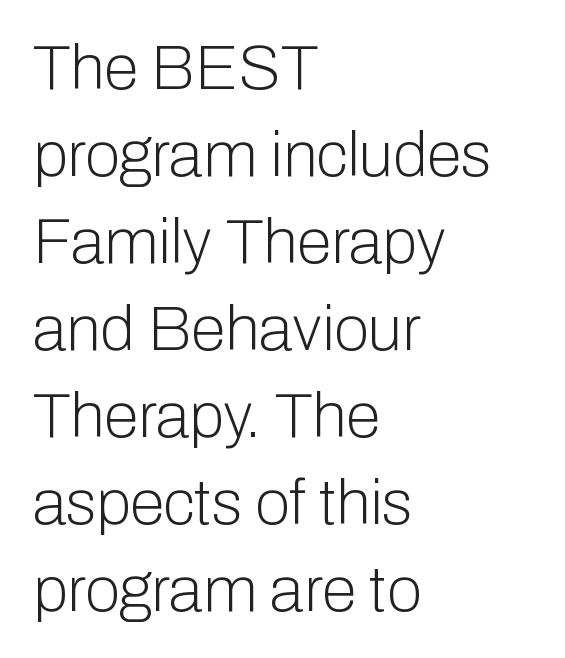
{"serif": "no", "italic": "no", "bold": "no", "weight": "light", "width": "normal", "stroke_contrast": "low", "x_height": "medium", "monospaced": "no", "underline": "no", "align": "left", "line_spacing": "normal", "line_spacing_ratio": 1.38, "letter_spacing": "normal", "letter_spacing_em": 0.0, "glyph_px": 63}
